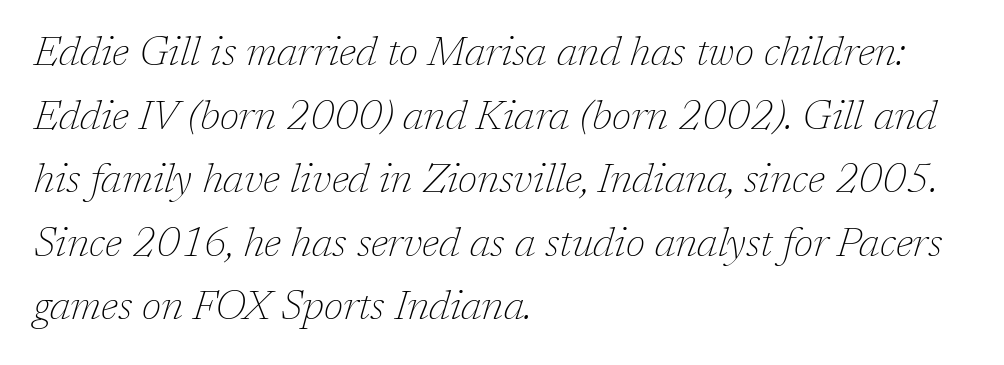
This rendering features lettering with no underline. In terms of letterform style, serifs are clearly present. Line starts are locked; line ends wander. The letterforms sit shoulder to shoulder at normal distance. The strokes carry an ordinary text weight at most. The typography opts for an oblique posture over an upright one.
